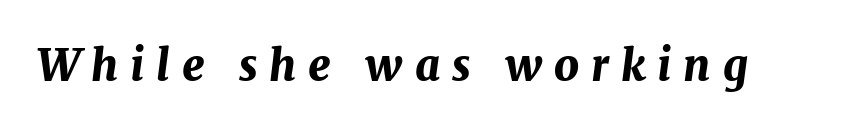
The passage shown has open, widely tracked lettering throughout. The letters advance in unequal steps, a hallmark of proportional type. How heavy is the stroke? Heavy — this is a bold. Glance below the letters and you will spot only blank space.
